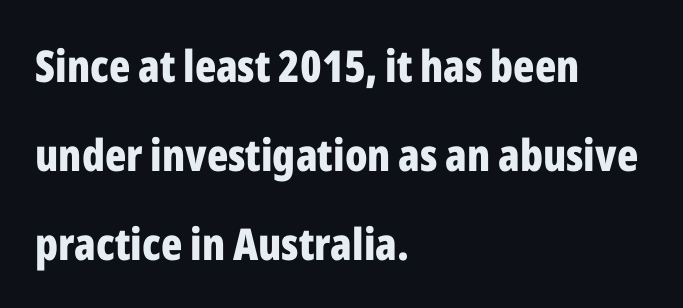
Q: Is the text bold? A: Yes.
Q: Is the text italic (slanted)? A: No, it is upright.
Q: Is the typeface a serif or a sans-serif typeface? A: Sans-serif.
Q: Is the text underlined? A: No.
Q: How is the paragraph aligned? A: Left-aligned.
Q: Is the spacing between letters normal or unusually wide? A: Normal.
Q: Is the spacing between lines tight, normal or loose? A: Loose.
Q: Width (condensed, normal, or wide)? A: Condensed.
Q: Stroke contrast? A: Low.
Q: x-height? A: Medium.
Q: Monospaced? A: No.
